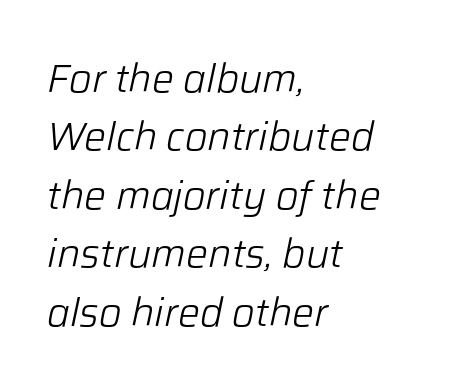
{"italic": "yes", "lean": "right", "slant_degrees": 12, "bold": "no", "weight": "light", "width": "normal", "stroke_contrast": "low", "x_height": "medium", "monospaced": "no", "underline": "no", "align": "left", "line_spacing": "normal", "line_spacing_ratio": 1.5, "letter_spacing": "normal", "letter_spacing_em": 0.0, "glyph_px": 39}
